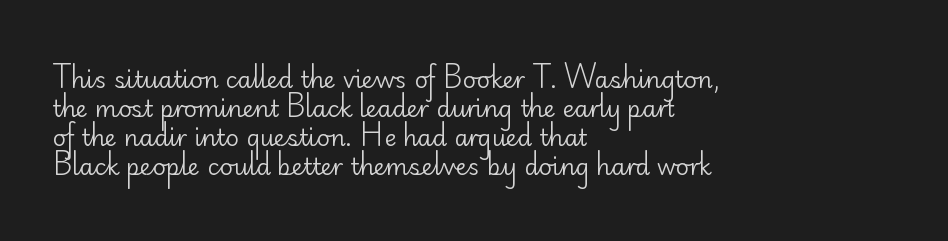
{"italic": "no", "bold": "no", "underline": "no", "align": "left", "line_spacing": "normal", "line_spacing_ratio": 1.26, "letter_spacing": "normal", "letter_spacing_em": 0.0, "glyph_px": 23}
